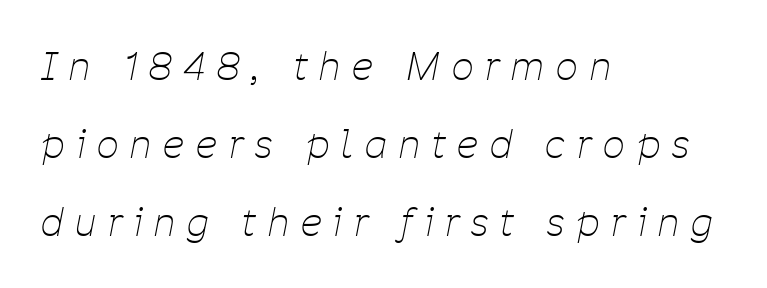
Q: Is the text bold? A: No.
Q: Is the text italic (slanted)? A: Yes, it leans right by about 11 degrees.
Q: Is the text underlined? A: No.
Q: How is the paragraph aligned? A: Left-aligned.
Q: Is the spacing between letters normal or unusually wide? A: Unusually wide.
Q: Is the spacing between lines tight, normal or loose? A: Loose.
Q: Width (condensed, normal, or wide)? A: Condensed.
Q: Stroke contrast? A: Low.
Q: x-height? A: Medium.
Q: Monospaced? A: No.
